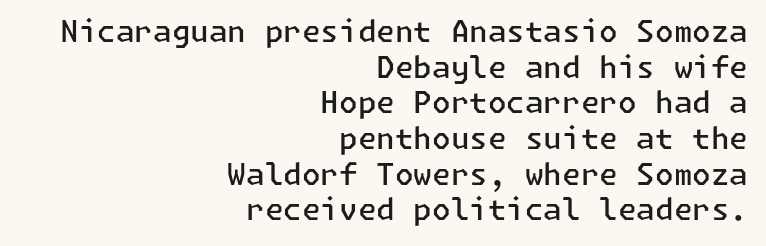
{"serif": "no", "italic": "no", "bold": "semi", "weight": "semibold", "width": "normal", "stroke_contrast": "low", "x_height": "medium", "underline": "no", "align": "right", "line_spacing_ratio": 1.19, "letter_spacing": "normal", "letter_spacing_em": 0.0, "glyph_px": 30}
